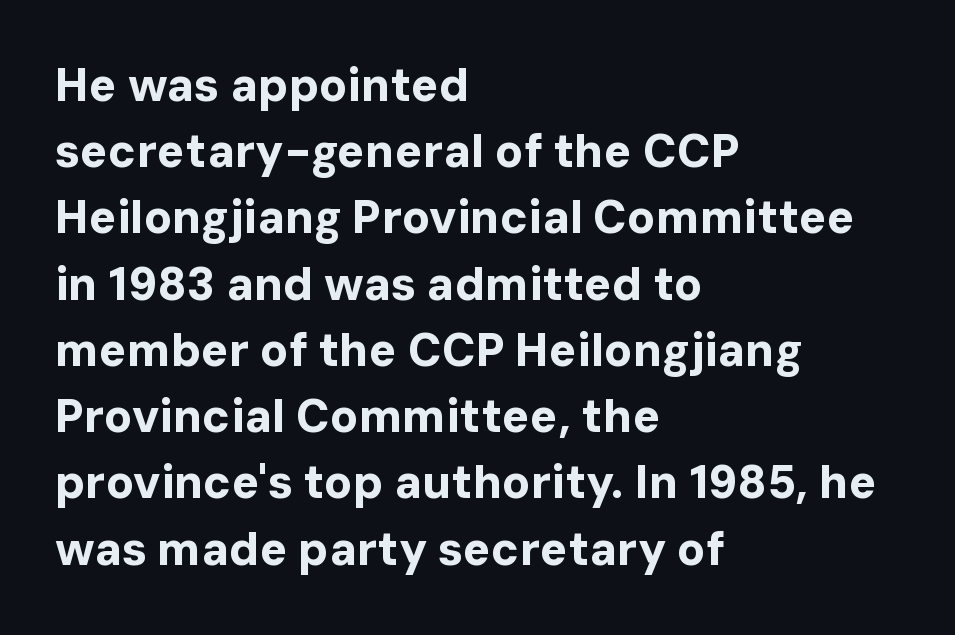
Glyph-to-glyph distance matches everyday printed text. Nobody drew a line under any word here. The designer left line spacing at the default. Teacher's note: observe the even left margin — that is flush-left alignment.
